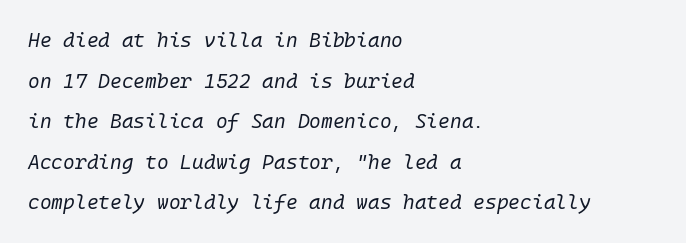
The image shows 20 px text type, italic (leaning right); set left-aligned, loose line spacing (2.03x), normal letter spacing, not underlined.
